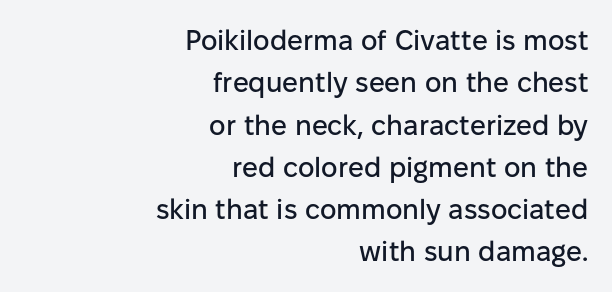
The image shows 28 px sans-serif type, upright; set right-aligned, normal line spacing (1.51x), normal letter spacing, not underlined; low stroke contrast and a medium x-height.
